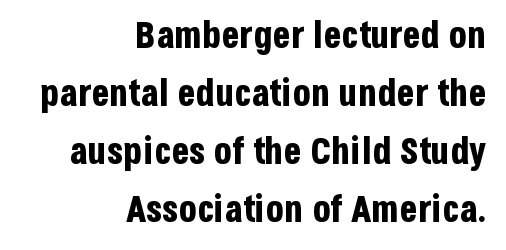
Where is the straight margin? On the right. Regarding leading, the lines here are spaced in the standard way. Character widths vary here, with narrow letters taking less room than wide ones. The letters stand straight up with perfectly vertical stems. Typographically, this falls in the sans-serif category.
